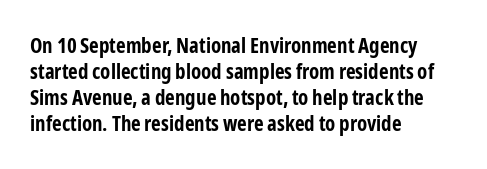
The strokes are fattened all the way to bold. Visually the block forms a straight wall on the left and a jagged coastline on the right. A typesetter would mark this as roman, not italic. The words here are not underlined.
